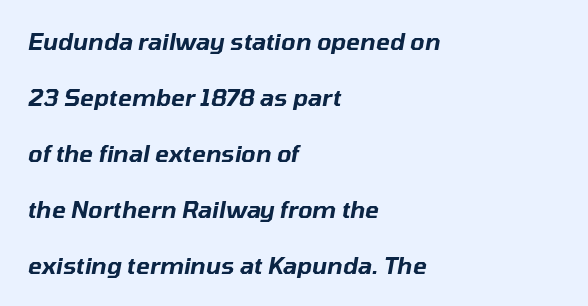
{"italic": "yes", "lean": "right", "slant_degrees": 10, "underline": "no", "align": "left", "line_spacing": "loose", "line_spacing_ratio": 2.43, "letter_spacing": "normal", "letter_spacing_em": 0.0, "glyph_px": 23}
